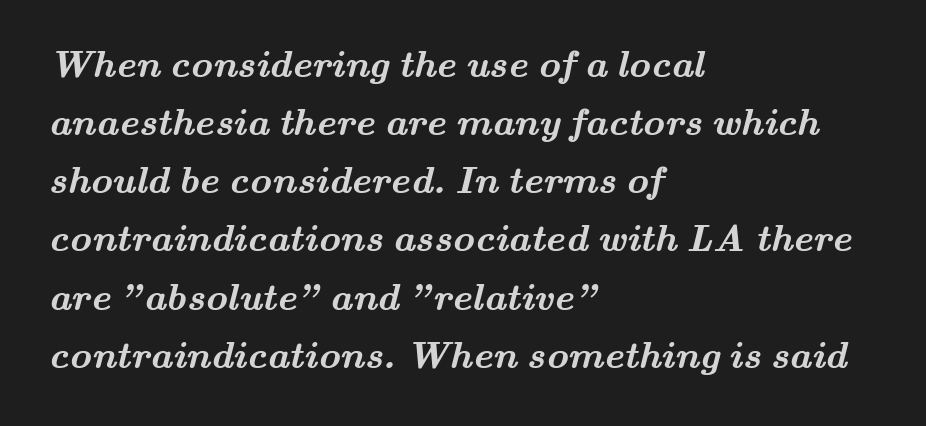
Q: Is the text bold? A: Yes.
Q: Is the typeface a serif or a sans-serif typeface? A: Serif.
Q: Is the text underlined? A: No.
Q: How is the paragraph aligned? A: Left-aligned.
Q: Is the spacing between letters normal or unusually wide? A: Normal.
Q: Is the spacing between lines tight, normal or loose? A: Normal.
Q: Width (condensed, normal, or wide)? A: Wide.
Q: Stroke contrast? A: Medium.
Q: x-height? A: Small.
Q: Monospaced? A: No.
